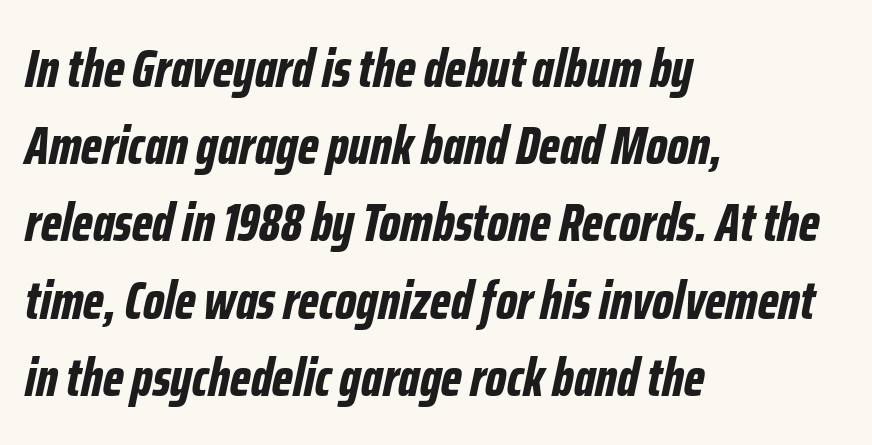
The image shows 54 px bold, condensed type, italic (leaning right); set left-aligned, normal line spacing (1.43x), normal letter spacing, not underlined; low stroke contrast and a medium x-height.
